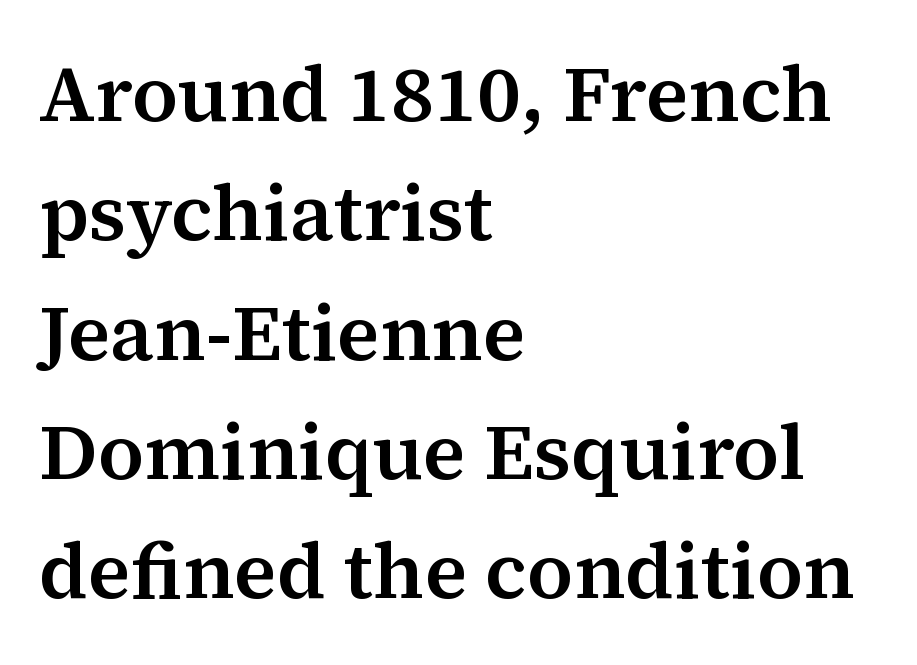
{"serif": "yes", "italic": "no", "width": "normal", "stroke_contrast": "medium", "x_height": "medium", "monospaced": "no", "underline": "no", "align": "left", "line_spacing": "normal", "line_spacing_ratio": 1.51, "letter_spacing": "normal", "letter_spacing_em": 0.0, "glyph_px": 79}
